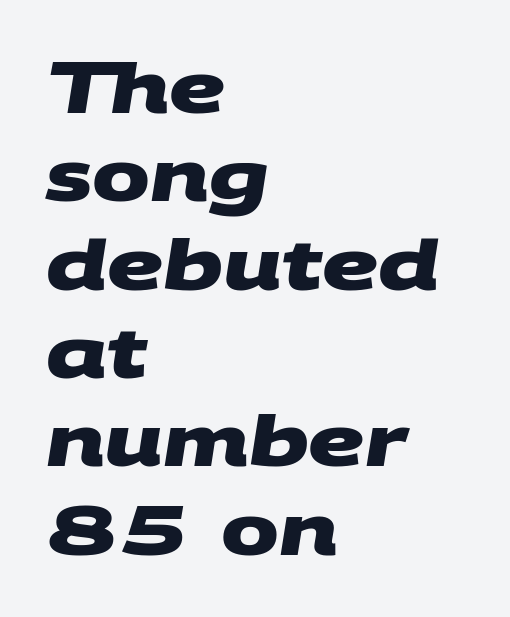
Q: Is the text bold? A: Yes.
Q: Is the typeface a serif or a sans-serif typeface? A: Sans-serif.
Q: Is the text underlined? A: No.
Q: How is the paragraph aligned? A: Left-aligned.
Q: Is the spacing between letters normal or unusually wide? A: Normal.
Q: Is the spacing between lines tight, normal or loose? A: Normal.
Q: Width (condensed, normal, or wide)? A: Wide.
Q: Stroke contrast? A: Medium.
Q: x-height? A: Large.
Q: Monospaced? A: No.
